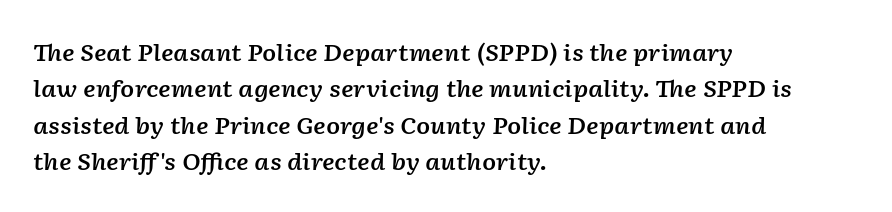
{"italic": "yes", "lean": "right", "slant_degrees": 2, "bold": "semi", "underline": "no", "align": "left", "line_spacing": "normal", "line_spacing_ratio": 1.58, "letter_spacing": "normal", "letter_spacing_em": 0.0, "glyph_px": 23}
